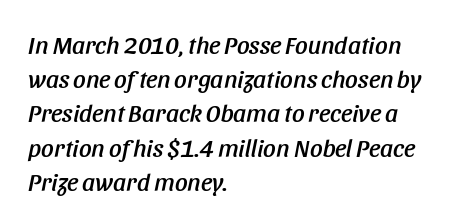
Normally led — the rows are evenly, conventionally spaced. Observe the ordinary spacing: letters are neighbours, not strangers. Descenders are the only things crossing below the line. If you drew a ruler down the left edge, every line would touch it. Characters are canted at an angle relative to the baseline's perpendicular.
